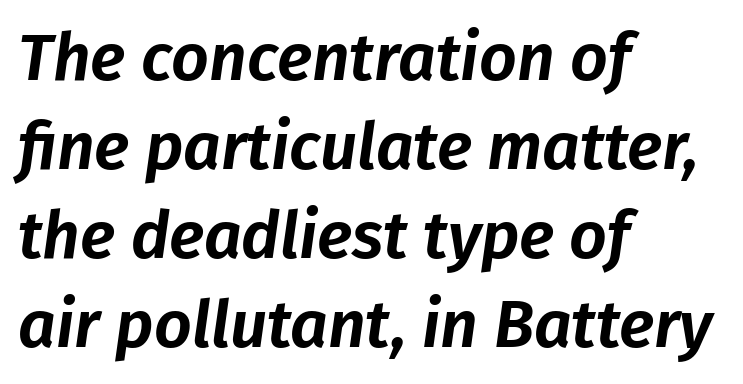
The image shows 66 px text type, italic (leaning right); set left-aligned, normal line spacing (1.35x), normal letter spacing, not underlined; low stroke contrast and a medium x-height.
